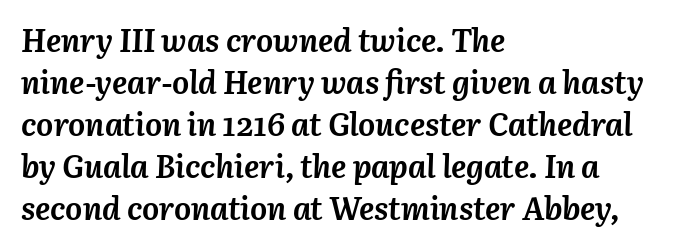
{"italic": "yes", "lean": "right", "slant_degrees": 3, "bold": "yes", "weight": "semibold", "width": "normal", "stroke_contrast": "medium", "x_height": "medium", "monospaced": "no", "underline": "no", "align": "left", "line_spacing": "normal", "line_spacing_ratio": 1.31, "letter_spacing": "normal", "letter_spacing_em": 0.0, "glyph_px": 32}
